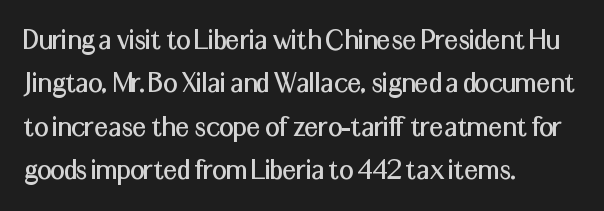
Q: Is the text italic (slanted)? A: No, it is upright.
Q: Is the typeface a serif or a sans-serif typeface? A: Sans-serif.
Q: Is the text underlined? A: No.
Q: How is the paragraph aligned? A: Left-aligned.
Q: Is the spacing between letters normal or unusually wide? A: Normal.
Q: Is the spacing between lines tight, normal or loose? A: Normal.
Q: Width (condensed, normal, or wide)? A: Normal.
Q: Stroke contrast? A: Medium.
Q: x-height? A: Medium.
Q: Monospaced? A: No.
